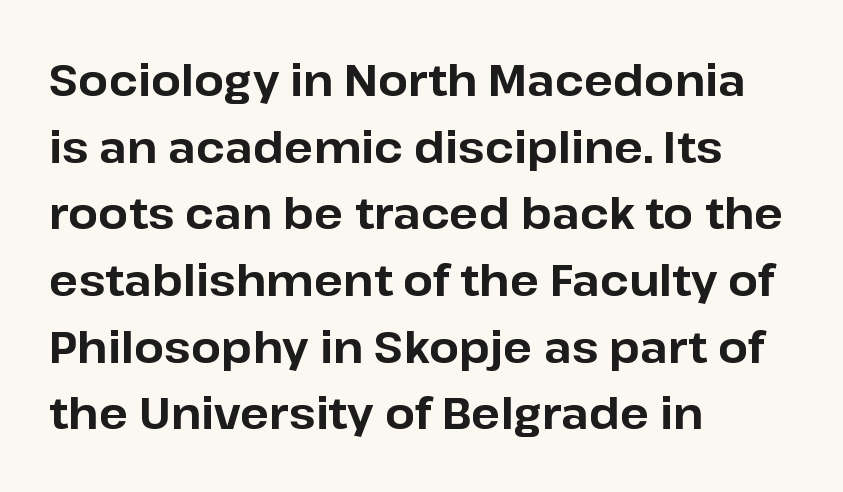
Q: Is the text bold? A: Yes.
Q: Is the text italic (slanted)? A: No, it is upright.
Q: Is the typeface a serif or a sans-serif typeface? A: Sans-serif.
Q: Is the text underlined? A: No.
Q: How is the paragraph aligned? A: Left-aligned.
Q: Is the spacing between letters normal or unusually wide? A: Normal.
Q: Is the spacing between lines tight, normal or loose? A: Normal.
Q: Width (condensed, normal, or wide)? A: Normal.
Q: Stroke contrast? A: Low.
Q: x-height? A: Medium.
Q: Monospaced? A: No.
